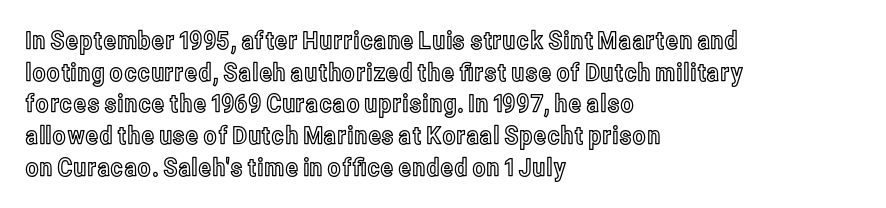
The rows are spaced the way most documents space them. No extra tracking has been applied to these lines. Which margin do the lines hug? The left one — the right edge is uneven. The gap between lines stays unmarked. If you drew a line through each stem, it would be perfectly vertical.
